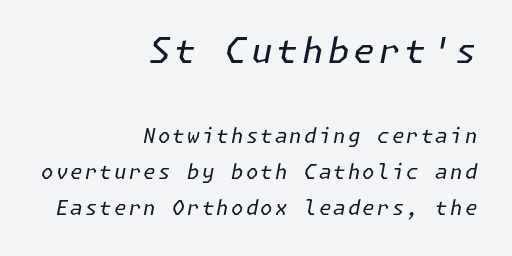
Unbolded letterforms with no extra heft. Underline: absent. Compare the two chunks: the upper has the greater cap height. The paragraph has a hard right edge and a soft left edge. The typography opts for an oblique posture over an upright one.
